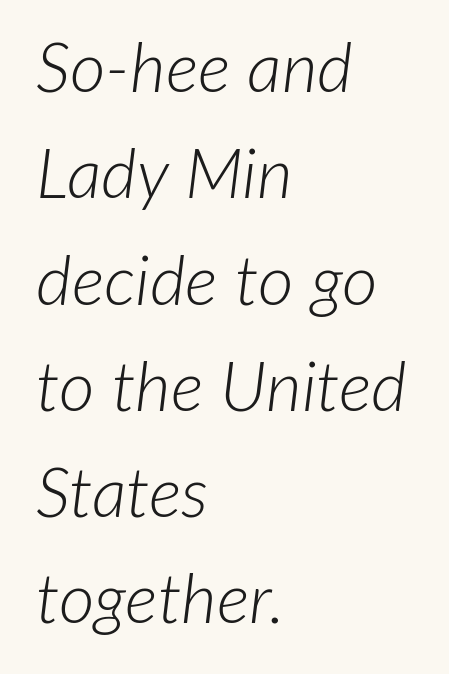
Q: Is the text bold? A: No.
Q: Is the text italic (slanted)? A: Yes, it leans right by about 7 degrees.
Q: Is the text underlined? A: No.
Q: How is the paragraph aligned? A: Left-aligned.
Q: Is the spacing between letters normal or unusually wide? A: Normal.
Q: Is the spacing between lines tight, normal or loose? A: Normal.
Q: Width (condensed, normal, or wide)? A: Normal.
Q: Stroke contrast? A: Low.
Q: x-height? A: Medium.
Q: Monospaced? A: No.
